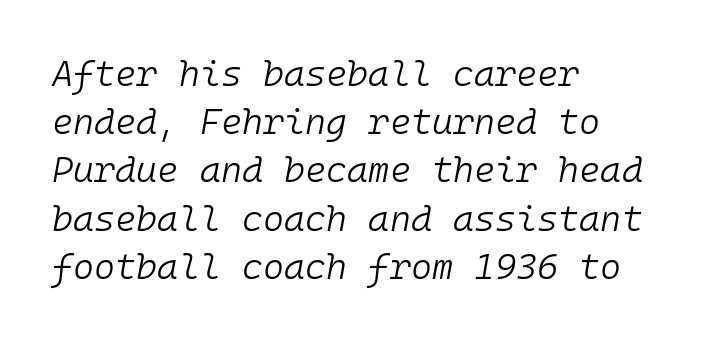
Q: Is the text bold? A: No.
Q: Is the text italic (slanted)? A: Yes, it leans right by about 10 degrees.
Q: Is the text underlined? A: No.
Q: How is the paragraph aligned? A: Left-aligned.
Q: Is the spacing between letters normal or unusually wide? A: Normal.
Q: Is the spacing between lines tight, normal or loose? A: Normal.
Q: Width (condensed, normal, or wide)? A: Normal.
Q: Stroke contrast? A: Low.
Q: x-height? A: Medium.
Q: Monospaced? A: Yes.
